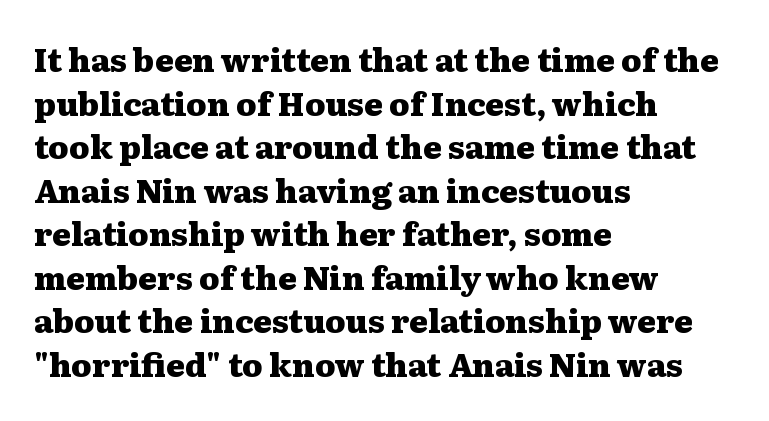
Q: Is the text bold? A: Yes.
Q: Is the text italic (slanted)? A: No, it is upright.
Q: Is the typeface a serif or a sans-serif typeface? A: Serif.
Q: Is the text underlined? A: No.
Q: How is the paragraph aligned? A: Left-aligned.
Q: Is the spacing between letters normal or unusually wide? A: Normal.
Q: Is the spacing between lines tight, normal or loose? A: Normal.
Q: Width (condensed, normal, or wide)? A: Wide.
Q: Stroke contrast? A: Medium.
Q: x-height? A: Medium.
Q: Monospaced? A: No.
